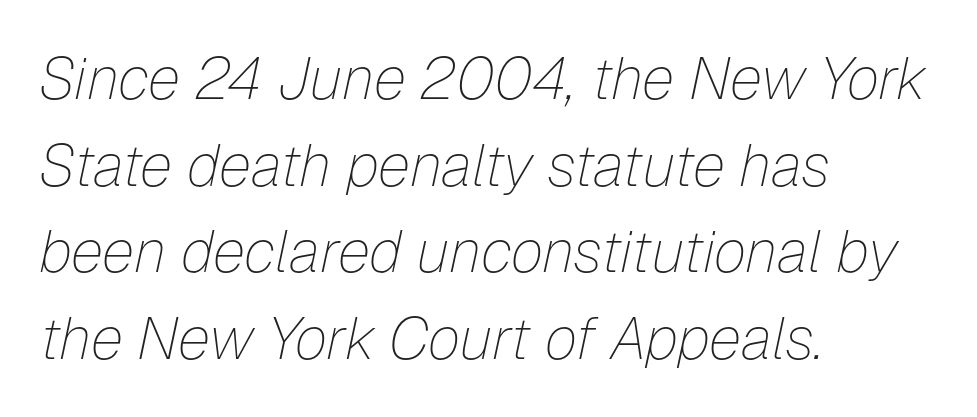
The image shows 59 px thin type, italic (leaning right); set left-aligned, normal line spacing (1.47x), normal letter spacing, not underlined; low stroke contrast and a medium x-height.
